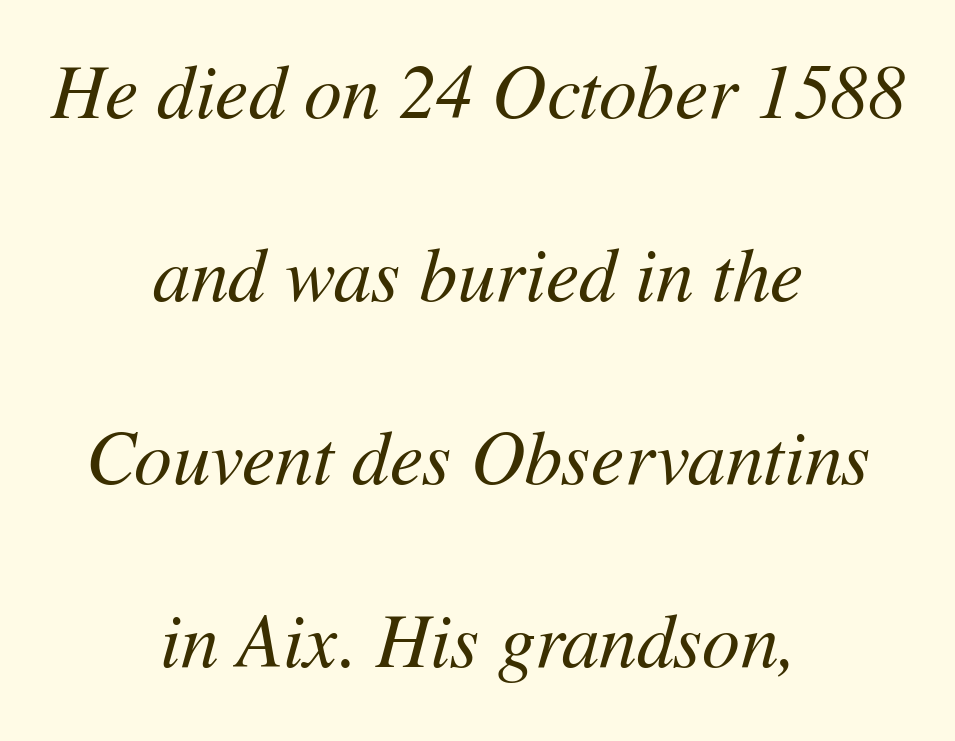
The passage shown has conventional tracking throughout. Looking at the ascenders, they clearly lean. Leftover space on each line is divided equally before and after the words. Looks like regular typesetting: each glyph gets only the width it needs. Words float on clear page, feet unadorned.
